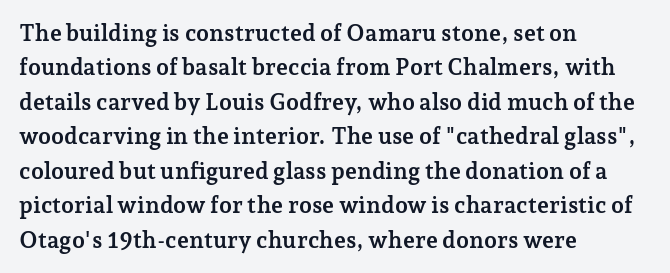
Is the letter spacing exaggerated? No — it looks like the ordinary default. Reading down the block, your eye returns to a fixed left position each line. Heavy-handed strokes throughout: this text is bold. Just letters on the line, the space beneath them empty. Baseline-to-baseline distance is the conventional proportion of letter height. A roman cut, with each character standing at attention.
